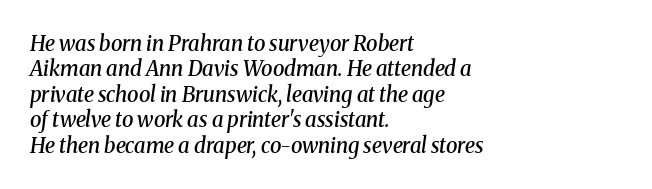
{"italic": "yes", "lean": "right", "slant_degrees": 8, "bold": "semi", "underline": "no", "align": "left", "line_spacing_ratio": 1.21, "letter_spacing": "normal", "letter_spacing_em": 0.0, "glyph_px": 21}
